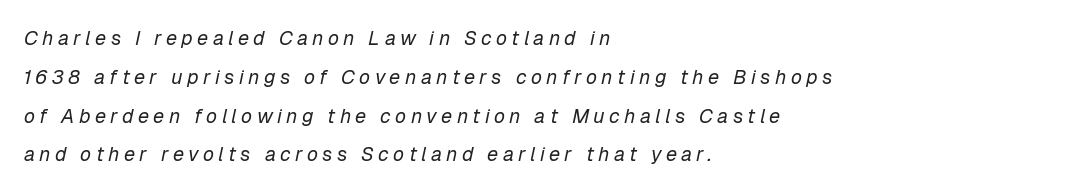
Q: Is the text bold? A: No.
Q: Is the text italic (slanted)? A: Yes, it leans right by about 12 degrees.
Q: Is the text underlined? A: No.
Q: How is the paragraph aligned? A: Left-aligned.
Q: Is the spacing between letters normal or unusually wide? A: Unusually wide.
Q: Is the spacing between lines tight, normal or loose? A: Loose.
